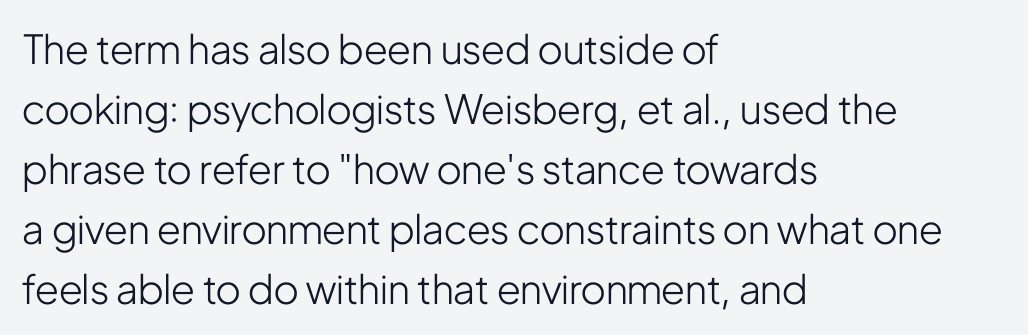
The image shows 40 px light, condensed sans-serif type, upright; set left-aligned, normal line spacing (1.5x), normal letter spacing, not underlined; low stroke contrast and a medium x-height.
